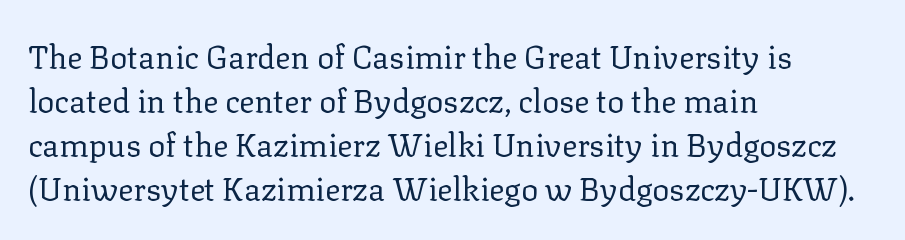
Posture: straight, roman, zero tilt. Whoever set this chose a conventional vertical rhythm. The letterforms sit shoulder to shoulder at normal distance. The rendering shows small feet on the letterforms — a serif design.
